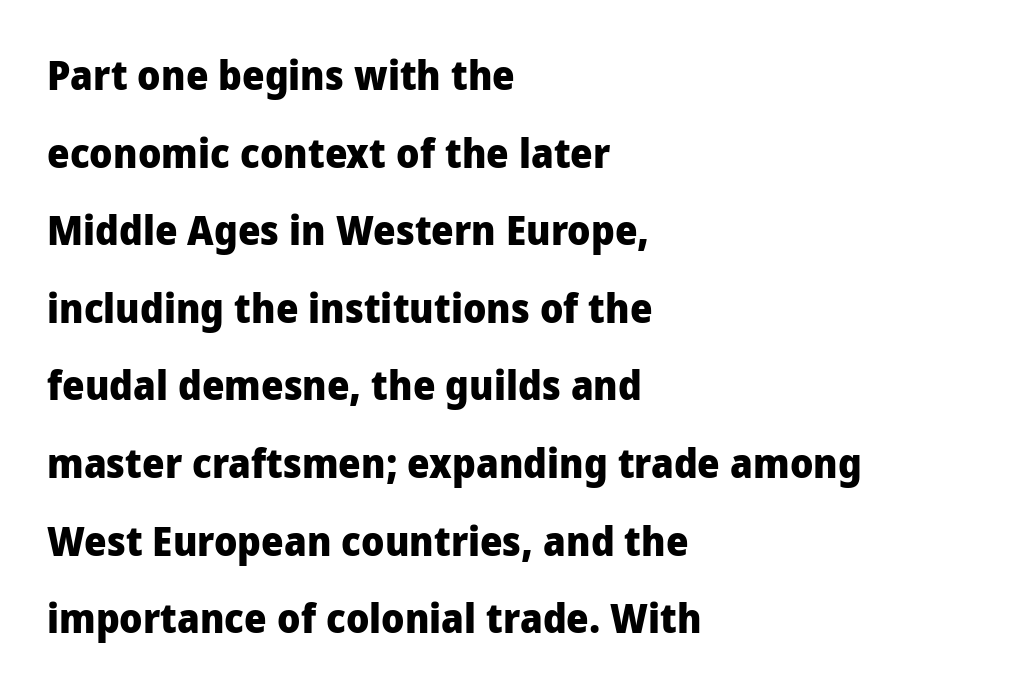
{"serif": "no", "italic": "no", "bold": "yes", "weight": "heavy", "width": "normal", "stroke_contrast": "low", "x_height": "medium", "monospaced": "no", "underline": "no", "align": "left", "line_spacing": "loose", "line_spacing_ratio": 1.94, "letter_spacing": "normal", "letter_spacing_em": 0.0, "glyph_px": 40}
